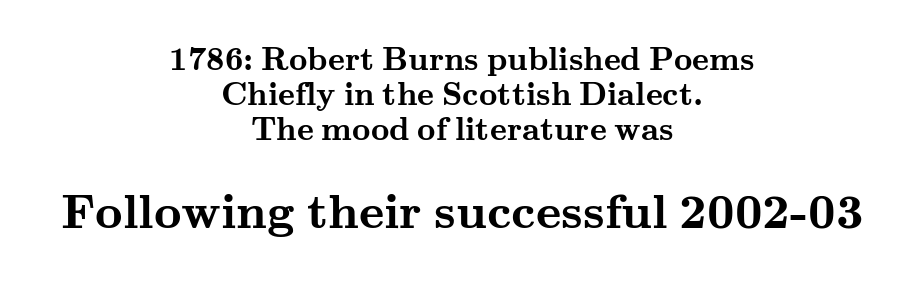
{"serif": "yes", "italic": "no", "bold": "yes", "weight": "semibold", "width": "wide", "stroke_contrast": "medium", "x_height": "small", "monospaced": "no", "underline": "no", "align": "center", "line_spacing": "tight", "line_spacing_ratio": 1.09, "letter_spacing": "normal", "letter_spacing_em": 0.0, "larger_block": "second", "size_ratio": 1.5, "glyph_px": 48}
